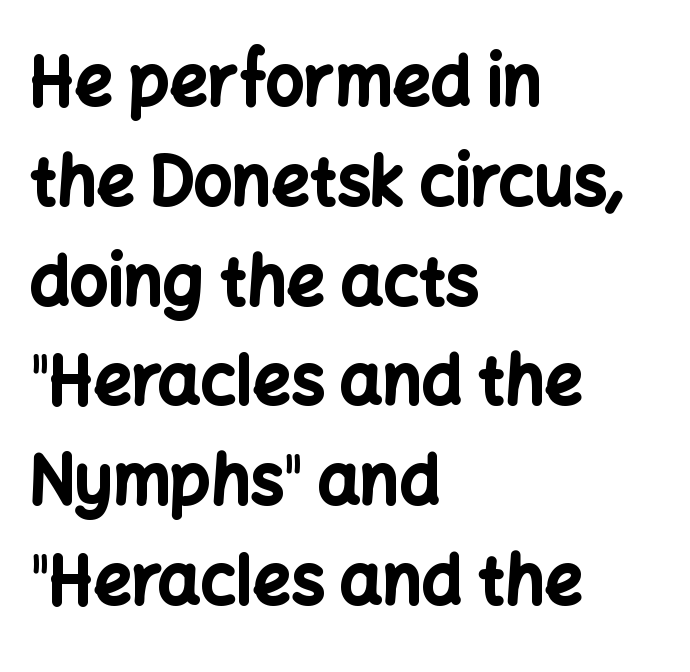
The image shows 67 px bold sans-serif type, upright; set left-aligned, normal line spacing (1.49x), normal letter spacing, not underlined; low stroke contrast and a medium x-height.
